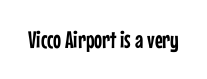
Q: Is the text italic (slanted)? A: No, it is upright.
Q: Is the text underlined? A: No.
Q: Is the spacing between letters normal or unusually wide? A: Normal.
